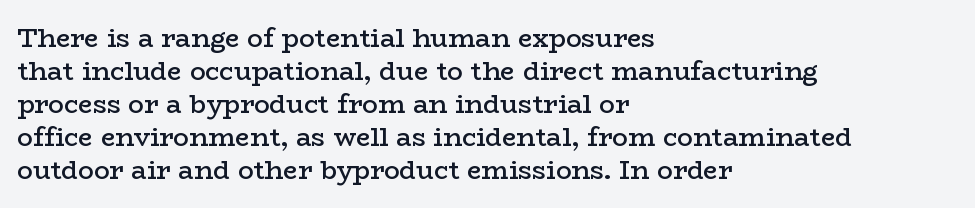
Q: Is the text bold? A: Semi-bold.
Q: Is the text italic (slanted)? A: No, it is upright.
Q: Is the text underlined? A: No.
Q: How is the paragraph aligned? A: Left-aligned.
Q: Is the spacing between letters normal or unusually wide? A: Normal.
Q: Is the spacing between lines tight, normal or loose? A: Normal.
